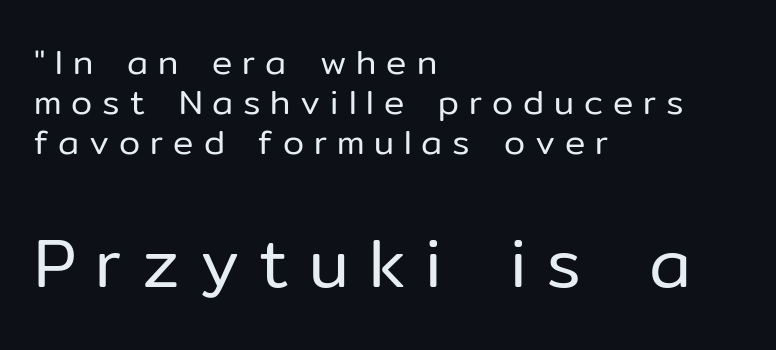
The image shows 68 px regular-weight sans-serif type, upright; set left-aligned, line spacing 1.17x, unusually wide letter spacing (+0.29 em), not underlined; the second (bottom) block is 2.0x larger; low stroke contrast and a medium x-height.
